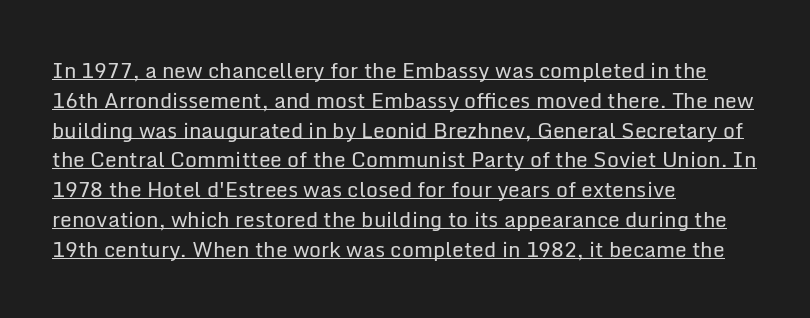
A rule runs beneath these lines of type. When letters stand straight like this, we call the style roman or upright. Tracking value appears to be zero — textbook default spacing. These lines sit exactly where default settings would place them. Nothing heavy about these letters — not bold at all. Compared with a centered layout, this one pins lines to the left instead.
